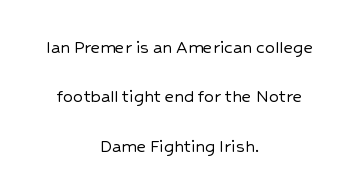
The image shows 20 px text type, upright; set centered, loose line spacing (2.47x), normal letter spacing, not underlined.
